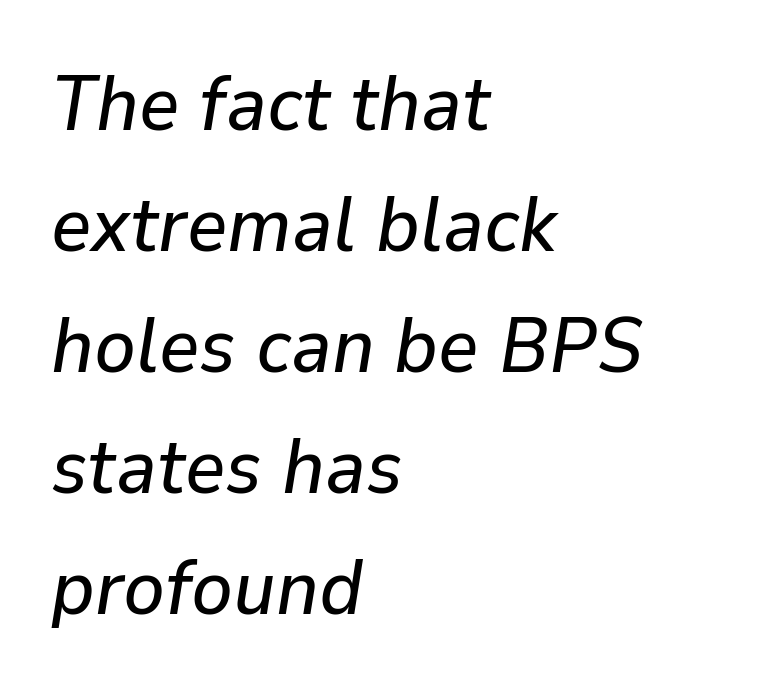
The image shows 78 px text type, italic (leaning right); set left-aligned, normal line spacing (1.55x), normal letter spacing, not underlined; low stroke contrast and a medium x-height.
